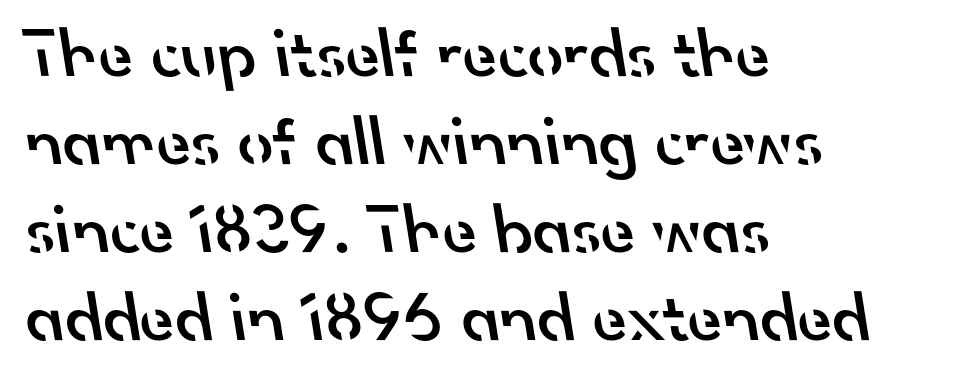
Q: Is the text bold? A: Semi-bold.
Q: Is the typeface a serif or a sans-serif typeface? A: Sans-serif.
Q: Is the text underlined? A: No.
Q: How is the paragraph aligned? A: Left-aligned.
Q: Is the spacing between letters normal or unusually wide? A: Normal.
Q: Width (condensed, normal, or wide)? A: Normal.
Q: Stroke contrast? A: Low.
Q: x-height? A: Small.
Q: Monospaced? A: No.
